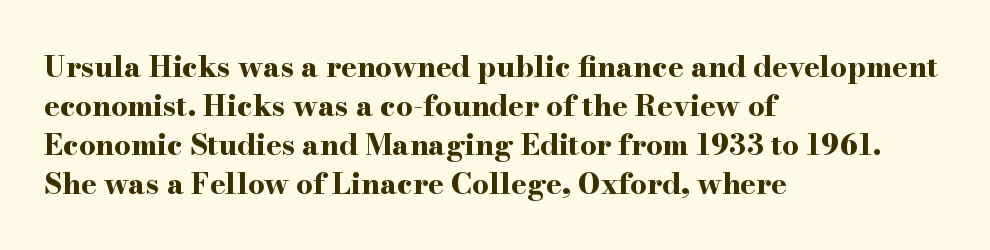
The image shows 29 px bold, wide serif type, upright; set left-aligned, normal line spacing (1.34x), normal letter spacing, not underlined; high stroke contrast and a small x-height.
